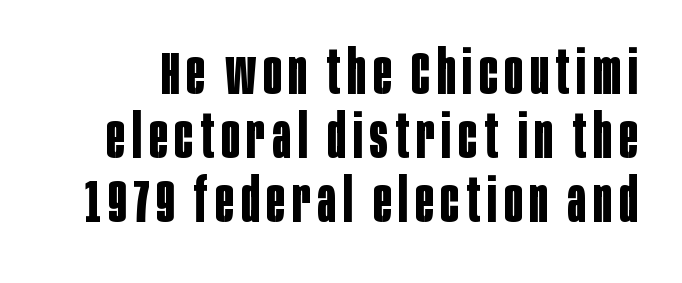
{"serif": "no", "italic": "no", "bold": "yes", "weight": "bold", "width": "condensed", "stroke_contrast": "low", "x_height": "large", "monospaced": "no", "underline": "no", "line_spacing": "tight", "line_spacing_ratio": 1.05, "glyph_px": 61}
